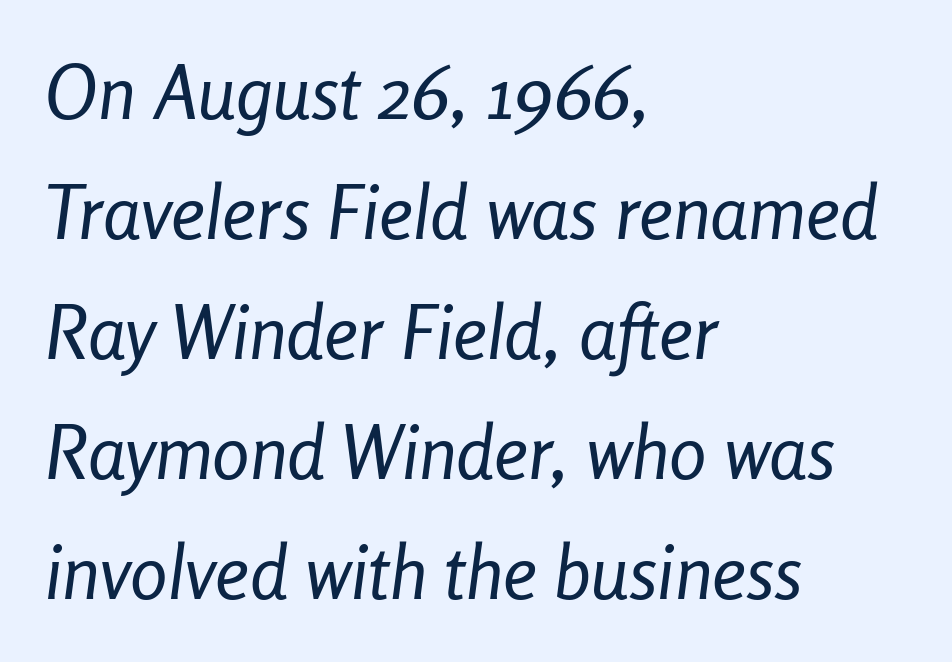
{"italic": "yes", "lean": "right", "slant_degrees": 8, "bold": "no", "weight": "regular", "width": "condensed", "stroke_contrast": "low", "x_height": "medium", "monospaced": "no", "underline": "no", "align": "left", "line_spacing": "normal", "line_spacing_ratio": 1.6, "letter_spacing": "normal", "letter_spacing_em": 0.0, "glyph_px": 75}
